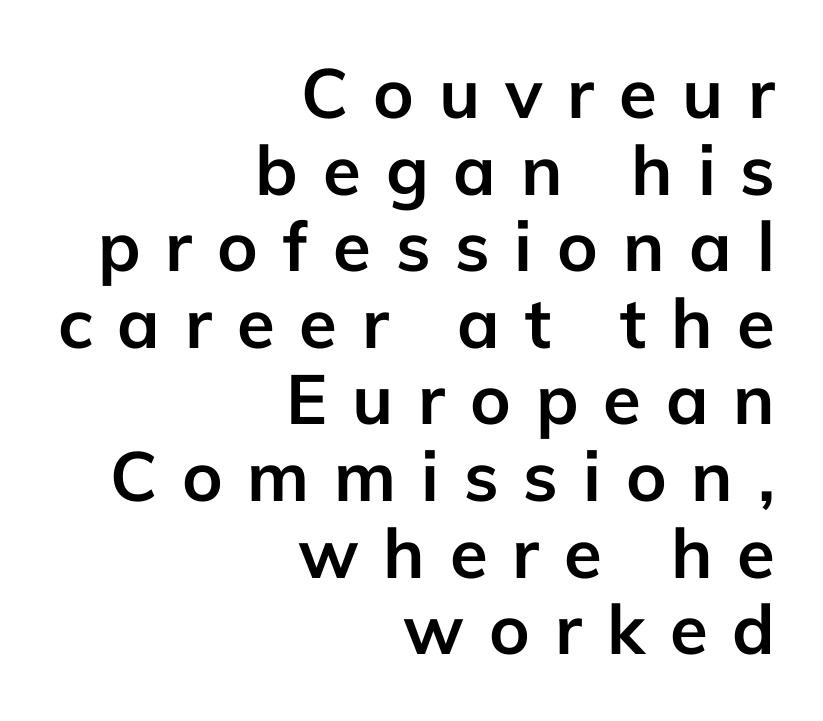
Q: Is the text bold? A: Yes.
Q: Is the text italic (slanted)? A: No, it is upright.
Q: Is the typeface a serif or a sans-serif typeface? A: Sans-serif.
Q: Is the text underlined? A: No.
Q: How is the paragraph aligned? A: Right-aligned.
Q: Is the spacing between letters normal or unusually wide? A: Unusually wide.
Q: Is the spacing between lines tight, normal or loose? A: Tight.
Q: Width (condensed, normal, or wide)? A: Normal.
Q: Stroke contrast? A: Low.
Q: x-height? A: Medium.
Q: Monospaced? A: No.
